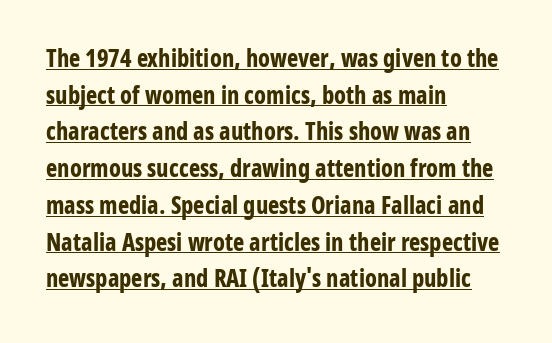
The image shows 24 px bold type, upright; set left-aligned, normal line spacing (1.53x), normal letter spacing, underlined.
